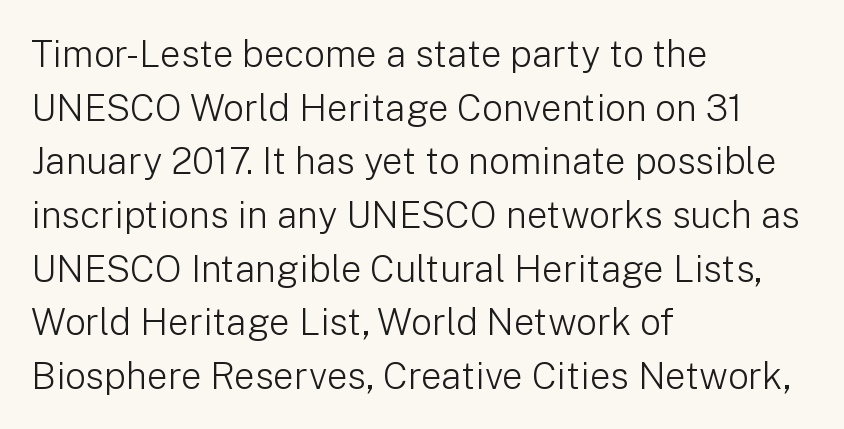
Q: Is the text bold? A: No.
Q: Is the text italic (slanted)? A: No, it is upright.
Q: Is the typeface a serif or a sans-serif typeface? A: Sans-serif.
Q: Is the text underlined? A: No.
Q: How is the paragraph aligned? A: Left-aligned.
Q: Is the spacing between letters normal or unusually wide? A: Normal.
Q: Is the spacing between lines tight, normal or loose? A: Normal.
Q: Width (condensed, normal, or wide)? A: Normal.
Q: Stroke contrast? A: Low.
Q: x-height? A: Medium.
Q: Monospaced? A: No.
